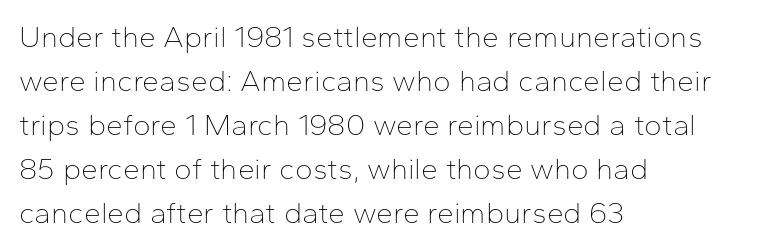
{"serif": "no", "italic": "no", "bold": "no", "weight": "thin", "width": "normal", "stroke_contrast": "low", "x_height": "medium", "monospaced": "no", "underline": "no", "align": "left", "line_spacing": "normal", "line_spacing_ratio": 1.47, "letter_spacing": "normal", "letter_spacing_em": 0.0, "glyph_px": 30}
